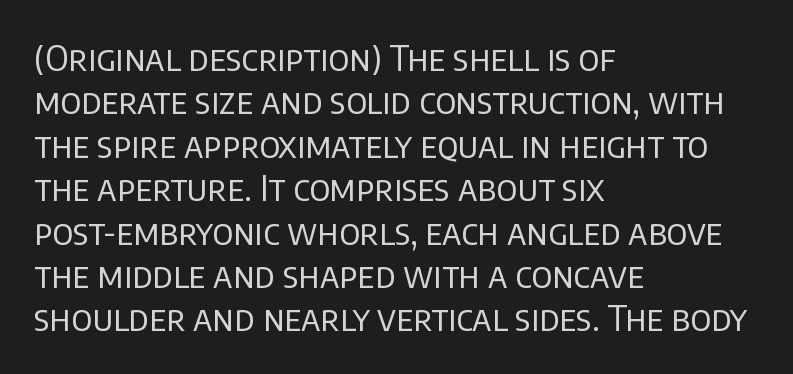
The image shows 35 px regular-weight sans-serif type, upright; set left-aligned, line spacing 1.24x, normal letter spacing, not underlined; low stroke contrast and a large x-height.
